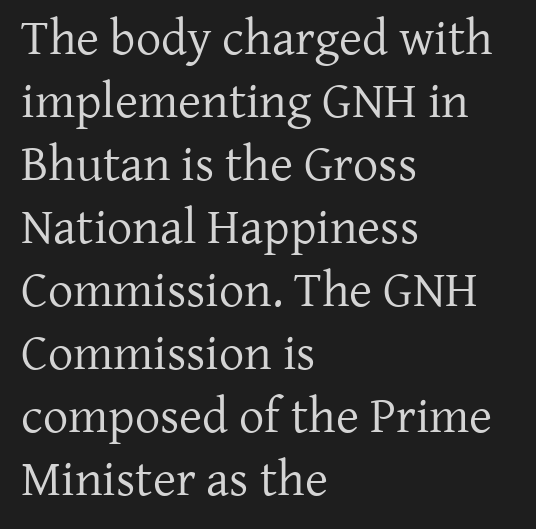
The image shows 50 px regular-weight serif type, upright; set left-aligned, normal line spacing (1.26x), normal letter spacing, not underlined; low stroke contrast and a medium x-height.
